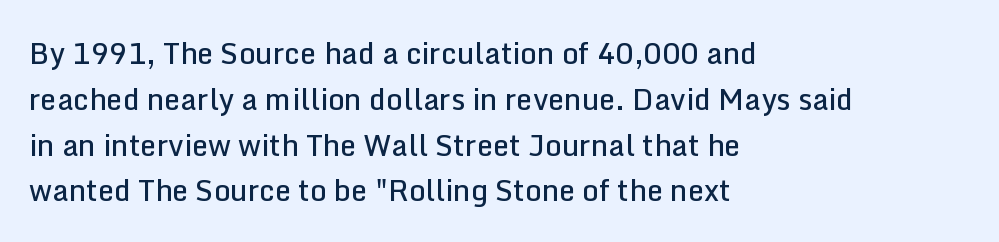
{"serif": "no", "italic": "no", "bold": "semi", "weight": "semibold", "width": "normal", "stroke_contrast": "low", "x_height": "medium", "monospaced": "no", "underline": "no", "align": "left", "line_spacing": "normal", "line_spacing_ratio": 1.58, "letter_spacing": "normal", "letter_spacing_em": 0.0, "glyph_px": 29}
